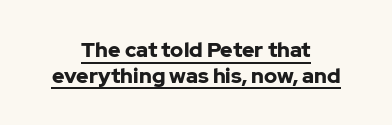
Q: Is the text bold? A: Yes.
Q: Is the text italic (slanted)? A: No, it is upright.
Q: Is the text underlined? A: Yes.
Q: How is the paragraph aligned? A: Centered.
Q: Is the spacing between letters normal or unusually wide? A: Normal.
